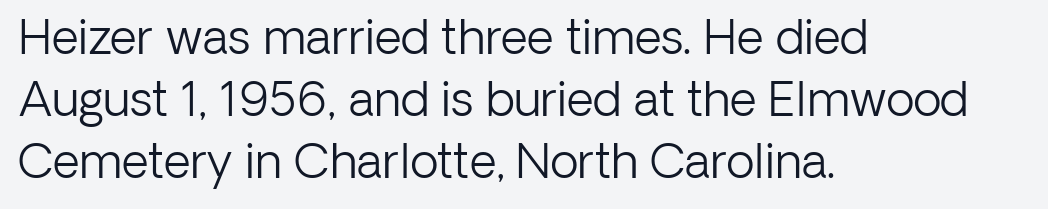
Q: Is the text bold? A: No.
Q: Is the text italic (slanted)? A: No, it is upright.
Q: Is the typeface a serif or a sans-serif typeface? A: Sans-serif.
Q: Is the text underlined? A: No.
Q: How is the paragraph aligned? A: Left-aligned.
Q: Is the spacing between letters normal or unusually wide? A: Normal.
Q: Is the spacing between lines tight, normal or loose? A: Normal.
Q: Width (condensed, normal, or wide)? A: Normal.
Q: Stroke contrast? A: Low.
Q: x-height? A: Medium.
Q: Monospaced? A: No.
